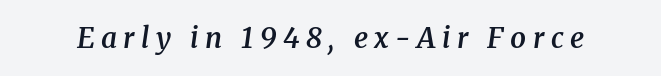
Compared with typical body copy, the letter spacing here is much looser. This sample has the flowing, uneven cadence of proportional lettering. Letterform terminals end in serifs throughout the passage. The font is running at a semibold setting, under full bold. In terms of posture, this sample is oblique. The space beneath each line is pristine and unruled.
